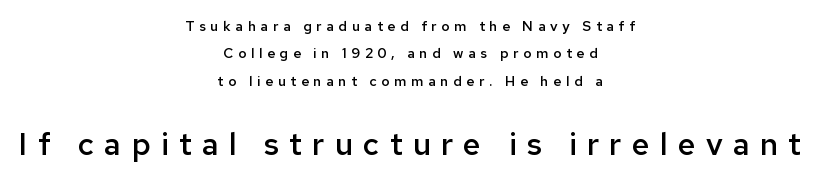
Nope, not italic — everything's standing straight. A great deal of white space separates one row of letters from the next. The lines in this sample share a center point and differ in where they start and stop. How heavy is the stroke? Medium-heavy — a semibold, shy of bold. No feet cap the strokes, marking this as sans-serif type. Just letters on the line, the space beneath them empty.
